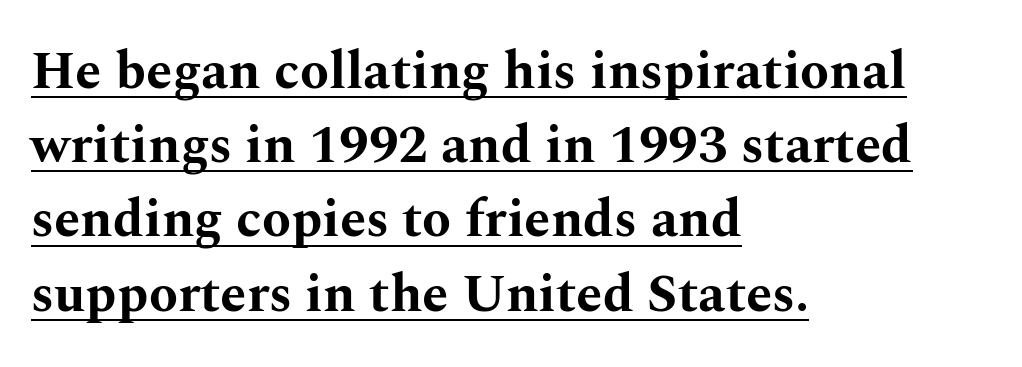
The image shows 53 px bold, wide serif type, upright; set left-aligned, normal line spacing (1.4x), normal letter spacing, underlined; medium stroke contrast and a medium x-height.
